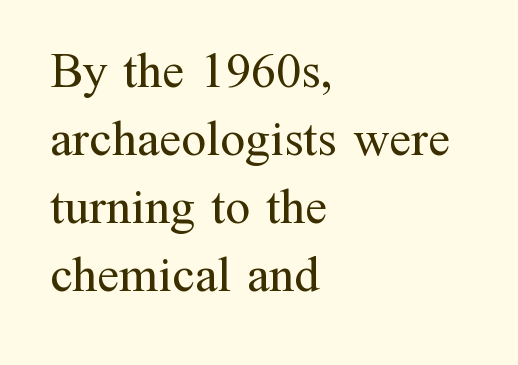
Classification — serif. Is this a fixed-width face? No — the glyphs have proportional, varying widths. Line starts are locked; line ends wander. If you drew a line through each stem, it would be perfectly vertical. The string is rendered with underlining switched off.
